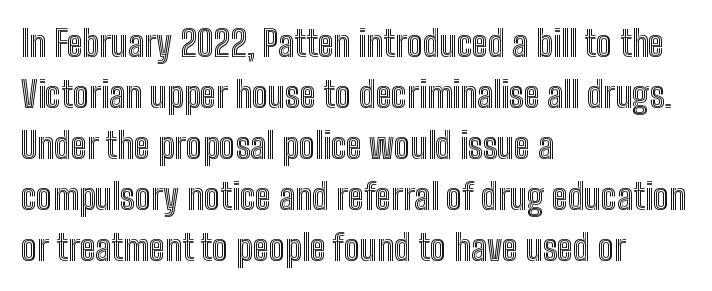
The image shows 36 px condensed type, upright; set left-aligned, normal line spacing (1.42x), normal letter spacing, not underlined; a medium x-height.
